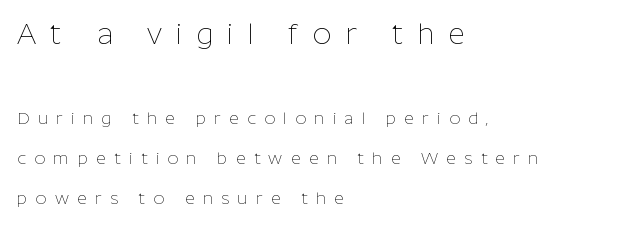
The image shows 29 px thin sans-serif type, upright; set left-aligned, loose line spacing (2.35x), unusually wide letter spacing (+0.48 em), not underlined; the first (top) block is 1.71x larger; low stroke contrast and a medium x-height.
